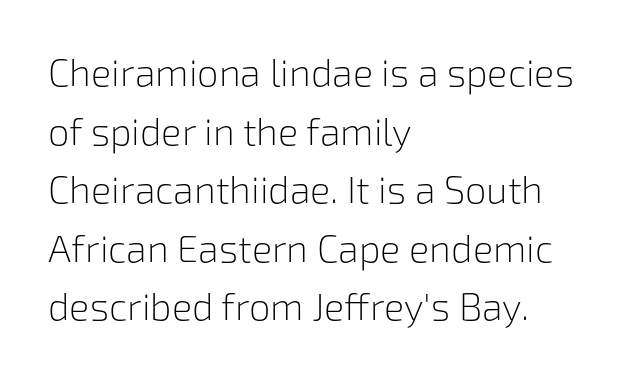
{"serif": "no", "italic": "no", "bold": "no", "weight": "light", "width": "normal", "stroke_contrast": "low", "x_height": "medium", "monospaced": "no", "underline": "no", "align": "left", "line_spacing": "normal", "line_spacing_ratio": 1.54, "letter_spacing": "normal", "letter_spacing_em": 0.0, "glyph_px": 38}
